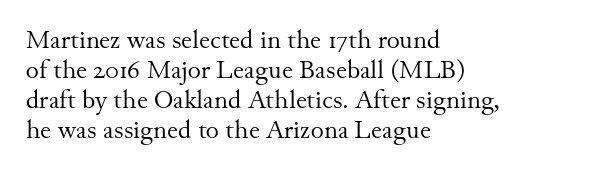
Stem width sits at or under what a default text font uses. Rendered with straight, roman letterforms. In CSS terms this would be text-align: left. Is the letter spacing exaggerated? No — it looks like the ordinary default.
